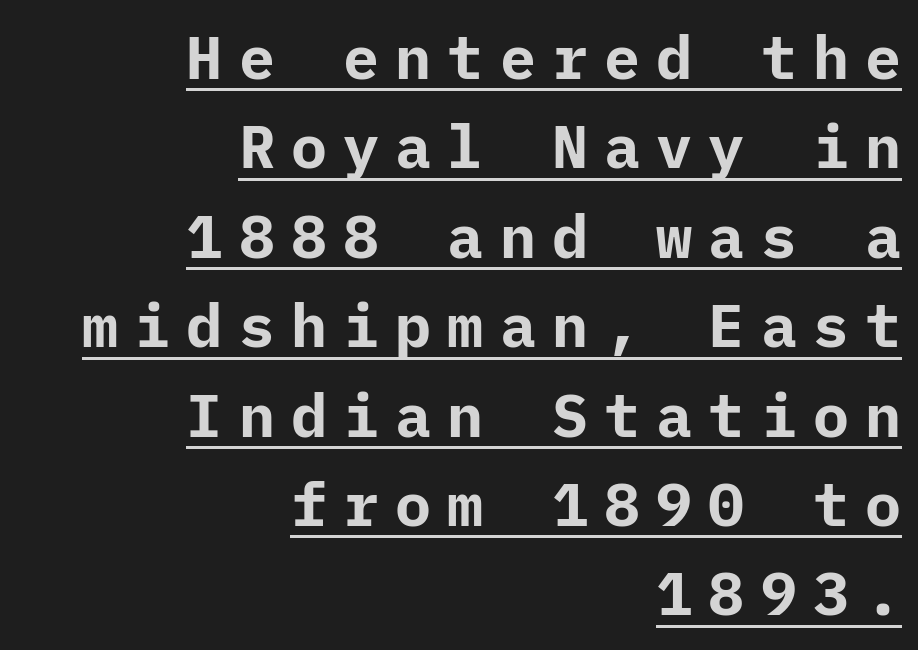
Glance below the letters and you will spot a drawn line. Summary of vertical rhythm: regular, with standard interline spacing. A sans-serif font was chosen for this passage. Students, this is bold: see how much ink each stroke carries. The ragged edge is on the left, which tells us the setting is flush right.
